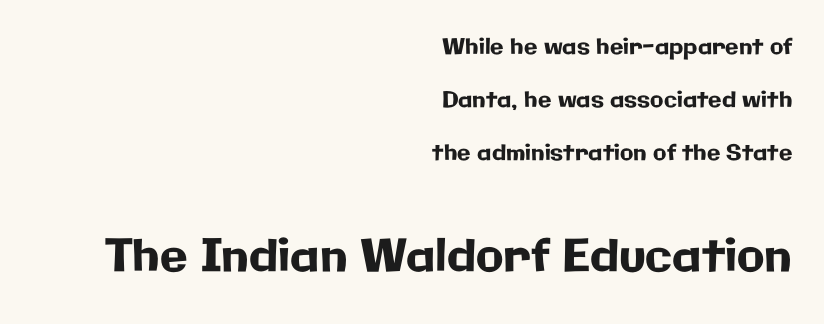
{"serif": "no", "italic": "no", "width": "normal", "stroke_contrast": "low", "x_height": "medium", "monospaced": "no", "underline": "no", "align": "right", "line_spacing": "loose", "line_spacing_ratio": 2.4, "letter_spacing": "normal", "letter_spacing_em": 0.0, "larger_block": "second", "size_ratio": 2.05, "glyph_px": 45}
